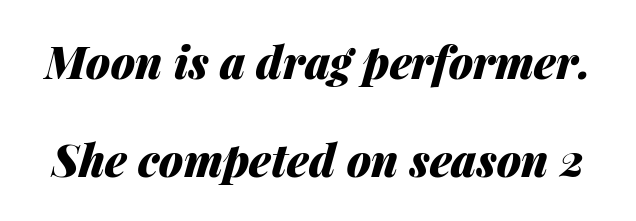
{"italic": "yes", "lean": "right", "slant_degrees": 14, "bold": "yes", "weight": "heavy", "width": "normal", "stroke_contrast": "medium", "x_height": "medium", "monospaced": "no", "underline": "no", "line_spacing": "loose", "line_spacing_ratio": 2.23, "letter_spacing": "normal", "letter_spacing_em": 0.0, "glyph_px": 44}
